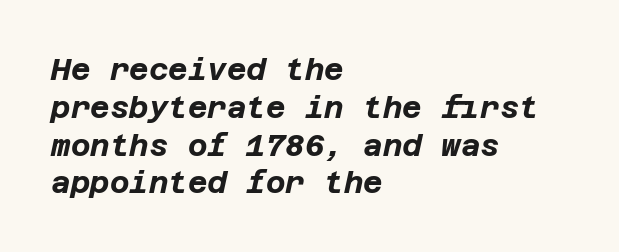
The image shows 30 px bold type, italic (leaning right); set left-aligned, normal line spacing (1.26x), normal letter spacing, not underlined; low stroke contrast and a large x-height.
